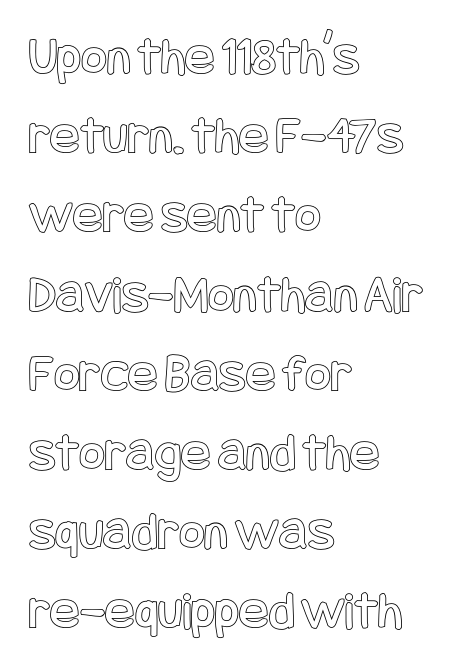
Clear beneath every line of the passage. Ascenders rise straight up at ninety degrees. A student would call this left alignment; a typographer would say flush left, rag right. The letters sit at their default tracking, neither squeezed nor spread.
